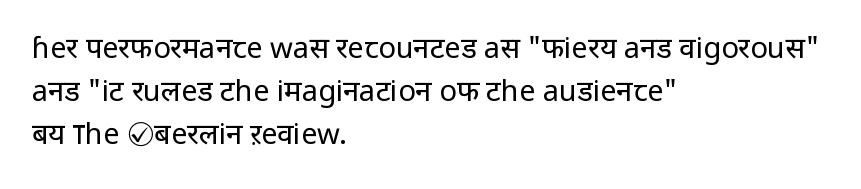
Q: Is the text bold? A: No.
Q: Is the text italic (slanted)? A: No, it is upright.
Q: Is the typeface a serif or a sans-serif typeface? A: Sans-serif.
Q: Is the text underlined? A: No.
Q: How is the paragraph aligned? A: Left-aligned.
Q: Is the spacing between letters normal or unusually wide? A: Normal.
Q: Is the spacing between lines tight, normal or loose? A: Normal.
Q: Width (condensed, normal, or wide)? A: Normal.
Q: Stroke contrast? A: Low.
Q: x-height? A: Medium.
Q: Monospaced? A: No.
